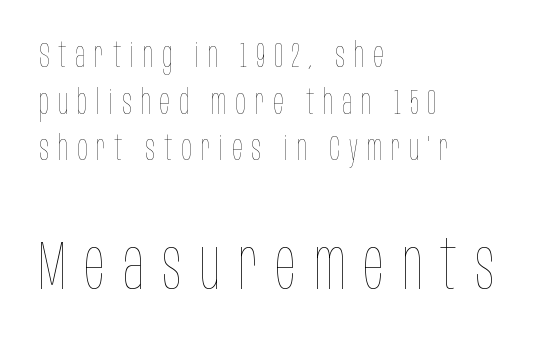
Q: Is the text bold? A: No.
Q: Is the text italic (slanted)? A: No, it is upright.
Q: Is the text underlined? A: No.
Q: How is the paragraph aligned? A: Left-aligned.
Q: Is the spacing between letters normal or unusually wide? A: Unusually wide.
Q: Is the spacing between lines tight, normal or loose? A: Normal.
Q: Which block of text is set in a larger size, the first (top) or the second (bottom)? A: The second (bottom) one.
Q: Width (condensed, normal, or wide)? A: Condensed.
Q: Stroke contrast? A: Low.
Q: x-height? A: Large.
Q: Monospaced? A: No.
